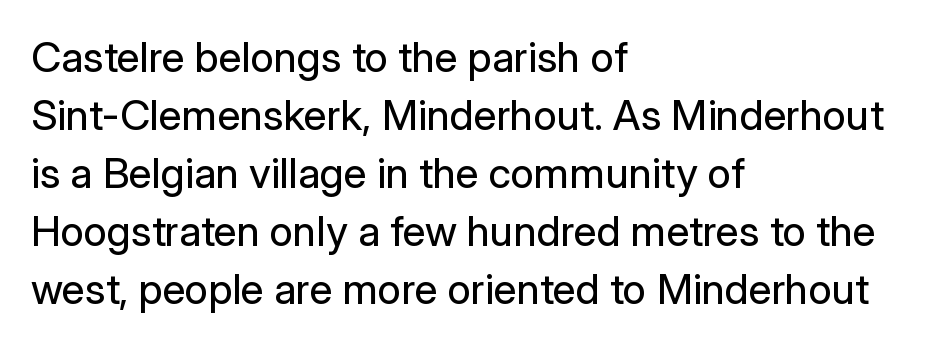
{"serif": "no", "italic": "no", "bold": "no", "weight": "regular", "width": "normal", "stroke_contrast": "low", "x_height": "medium", "monospaced": "no", "underline": "no", "align": "left", "line_spacing": "normal", "line_spacing_ratio": 1.38, "letter_spacing": "normal", "letter_spacing_em": 0.0, "glyph_px": 42}
